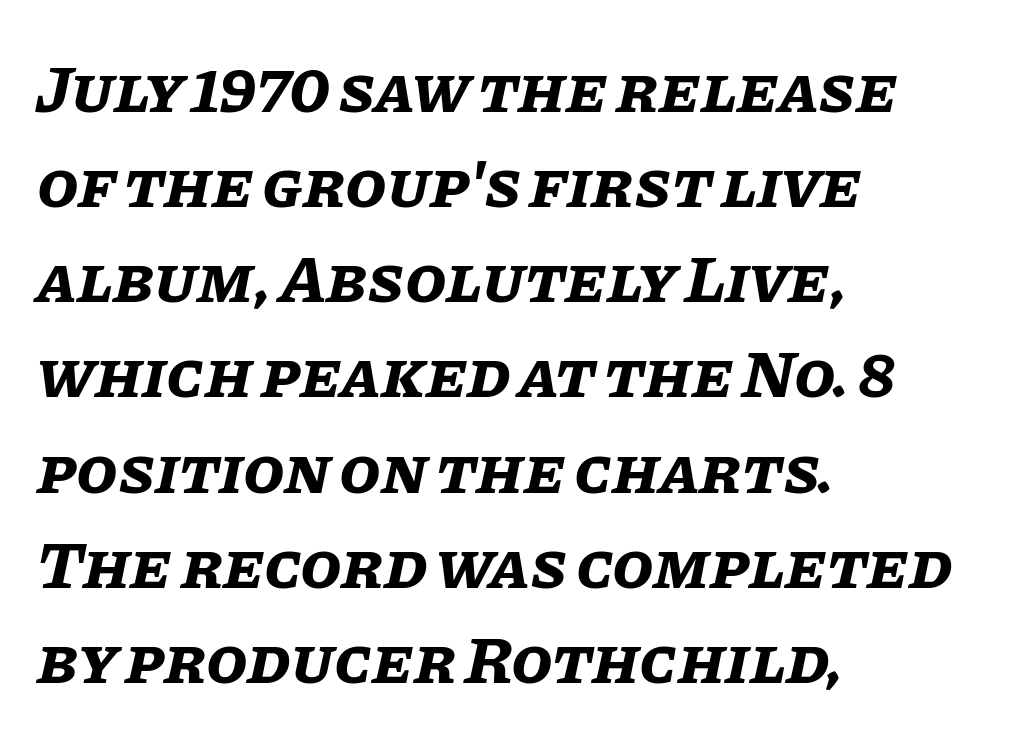
Q: Is the text bold? A: Yes.
Q: Is the text italic (slanted)? A: Yes, it leans right by about 11 degrees.
Q: Is the text underlined? A: No.
Q: How is the paragraph aligned? A: Left-aligned.
Q: Is the spacing between letters normal or unusually wide? A: Normal.
Q: Is the spacing between lines tight, normal or loose? A: Normal.
Q: Width (condensed, normal, or wide)? A: Normal.
Q: Stroke contrast? A: Low.
Q: x-height? A: Large.
Q: Monospaced? A: No.
